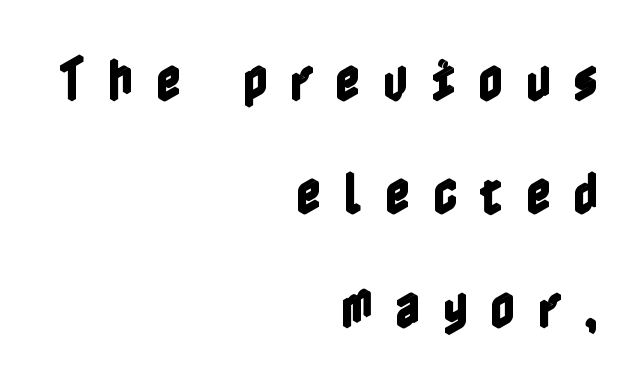
Q: Is the text italic (slanted)? A: No, it is upright.
Q: Is the text underlined? A: No.
Q: How is the paragraph aligned? A: Right-aligned.
Q: Is the spacing between letters normal or unusually wide? A: Unusually wide.
Q: Is the spacing between lines tight, normal or loose? A: Loose.
Q: Width (condensed, normal, or wide)? A: Condensed.
Q: x-height? A: Medium.
